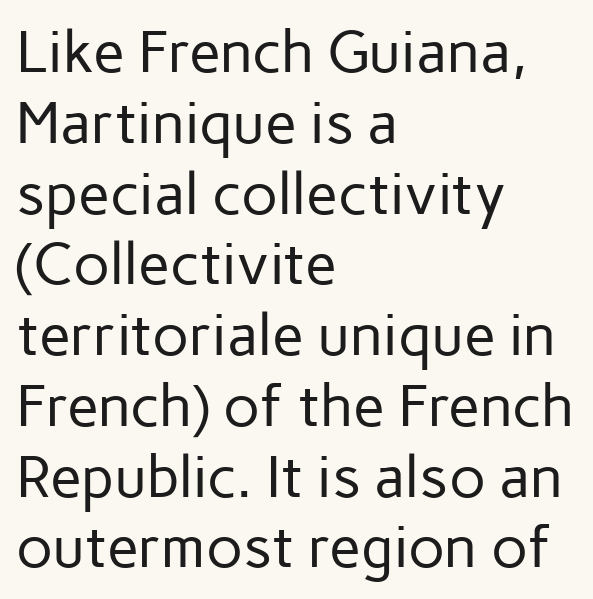
Lines of text with bare space underneath. Check where the strokes stop: nothing finishes them off — pure sans. These lines are rendered in a variable-pitch font. Stems and bowls with no extra thickness — not bold. The specimen reads as upright at a glance. Each line starts at the same left margin while the right side varies.
